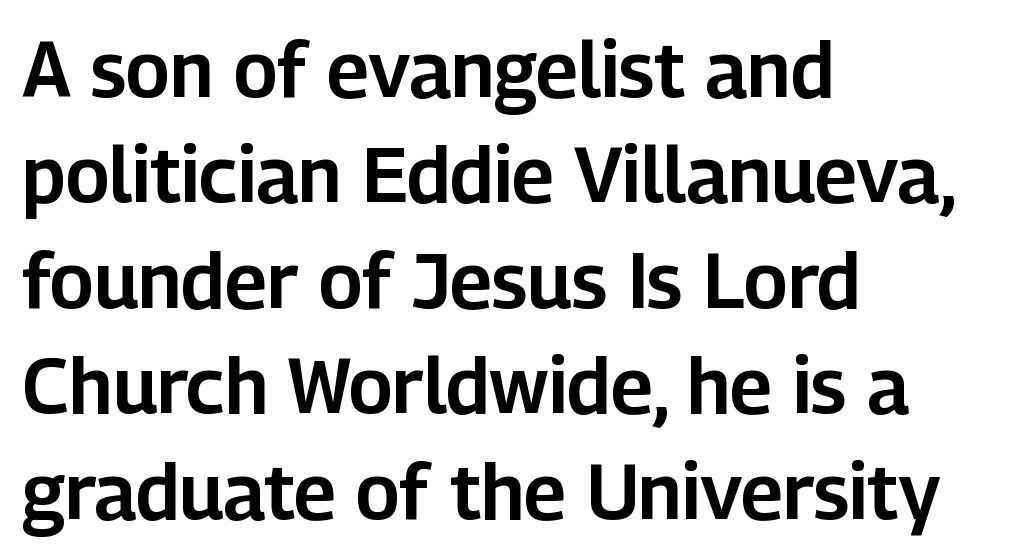
Q: Is the text italic (slanted)? A: No, it is upright.
Q: Is the typeface a serif or a sans-serif typeface? A: Sans-serif.
Q: Is the text underlined? A: No.
Q: How is the paragraph aligned? A: Left-aligned.
Q: Is the spacing between letters normal or unusually wide? A: Normal.
Q: Is the spacing between lines tight, normal or loose? A: Normal.
Q: Width (condensed, normal, or wide)? A: Normal.
Q: Stroke contrast? A: Low.
Q: x-height? A: Medium.
Q: Monospaced? A: No.
